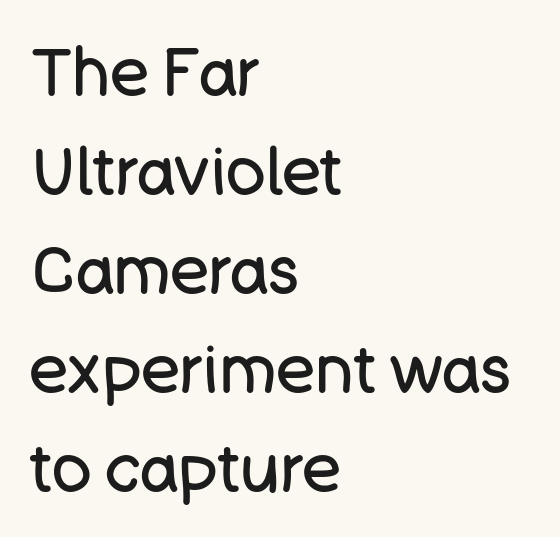
What's the leading like? Ordinary, nothing unusual. Ascenders rise straight up at ninety degrees. The letterforms sit at book weight or below. Note: no serifs on the glyphs. Character widths vary here, with narrow letters taking less room than wide ones.
